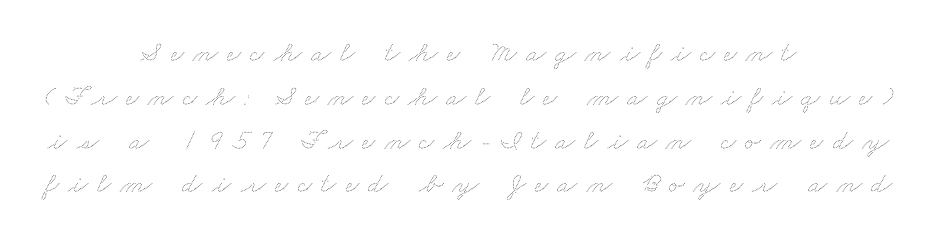
The font sits on the lighter half of the weight spectrum, regular included. Varying glyph widths throughout — classic text-font behaviour. Short note: letters widely spaced. Students, observe: this is what conventionally led text looks like.
